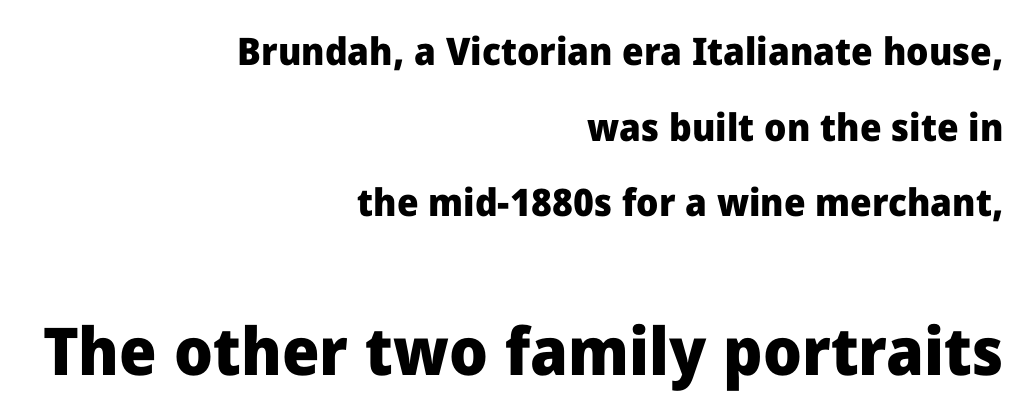
The space directly below the letters is spotless. Check where the strokes stop: nothing finishes them off — pure sans. The setting favours the right margin, as signatures and pull-quotes sometimes do. In terms of letterspacing, this is plain default setting.
